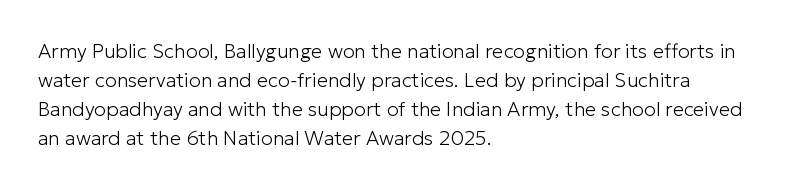
Beneath every word, the page is bare. Stems here are at most as thick as an everyday book face. When letters stand straight like this, we call the style roman or upright. This rendering leaves character spacing at its baseline value. The rendering uses a moderate line-height, typical for paragraphs.
